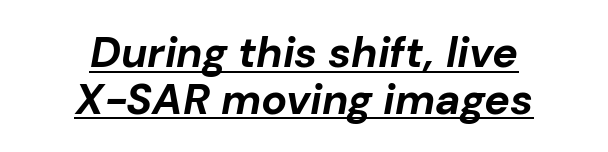
The passage shown has conventional tracking throughout. Notice how the stems are inclined rather than vertical — that's the hallmark of italics. Is the block centered? Yes — each line is placed symmetrically about the middle. Each new line begins almost immediately beneath the previous one. Bold? Absolutely — the strokes are thick and heavy. Underline: present.
